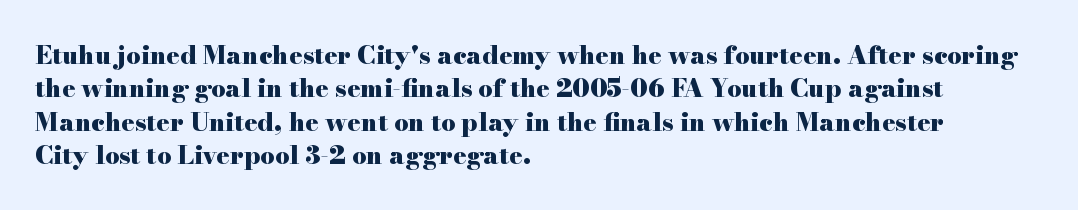
Q: Is the text bold? A: Yes.
Q: Is the text italic (slanted)? A: No, it is upright.
Q: Is the text underlined? A: No.
Q: How is the paragraph aligned? A: Left-aligned.
Q: Is the spacing between letters normal or unusually wide? A: Normal.
Q: Is the spacing between lines tight, normal or loose? A: Normal.
